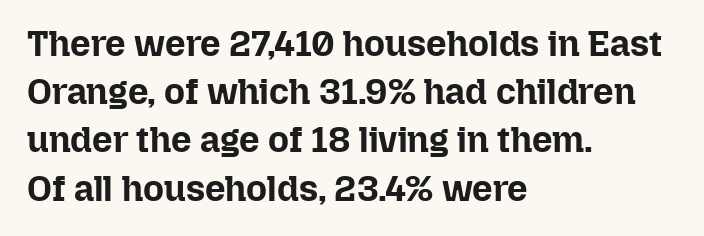
{"italic": "no", "bold": "yes", "weight": "bold", "width": "normal", "stroke_contrast": "low", "x_height": "medium", "monospaced": "no", "underline": "no", "align": "left", "line_spacing": "normal", "line_spacing_ratio": 1.34, "letter_spacing": "normal", "letter_spacing_em": 0.0, "glyph_px": 36}
